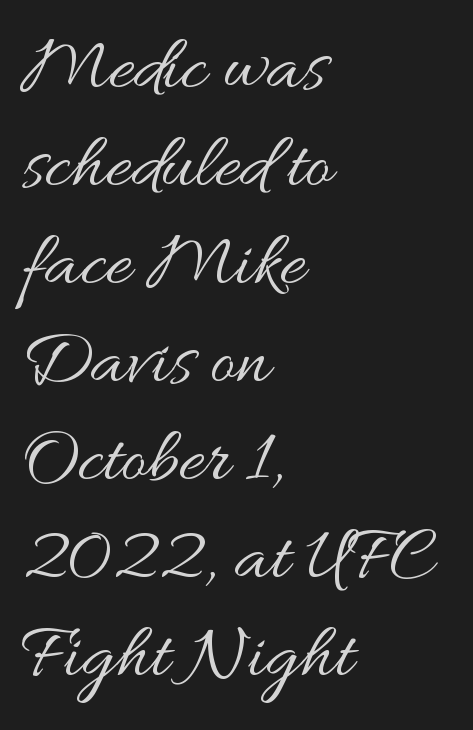
{"bold": "no", "weight": "regular", "width": "wide", "stroke_contrast": "medium", "x_height": "small", "monospaced": "no", "underline": "no", "align": "left", "line_spacing_ratio": 1.24, "letter_spacing": "normal", "letter_spacing_em": 0.0, "glyph_px": 79}
